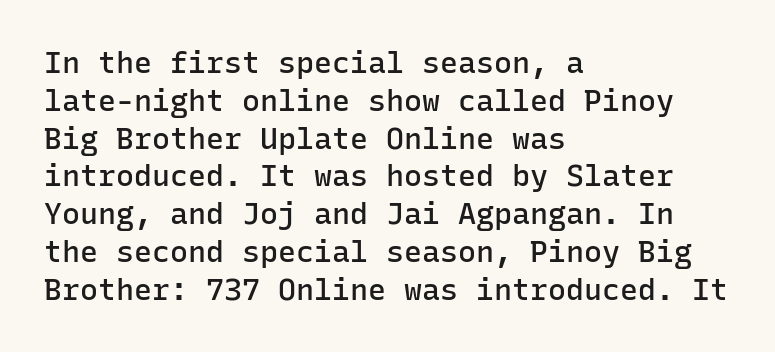
Q: Is the text bold? A: Semi-bold.
Q: Is the text italic (slanted)? A: No, it is upright.
Q: Is the typeface a serif or a sans-serif typeface? A: Sans-serif.
Q: Is the text underlined? A: No.
Q: How is the paragraph aligned? A: Left-aligned.
Q: Is the spacing between letters normal or unusually wide? A: Normal.
Q: Is the spacing between lines tight, normal or loose? A: Normal.
Q: Width (condensed, normal, or wide)? A: Normal.
Q: Stroke contrast? A: Low.
Q: x-height? A: Medium.
Q: Monospaced? A: Yes.
